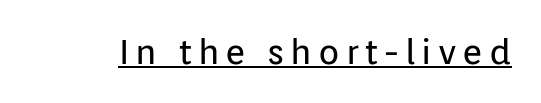
{"serif": "no", "italic": "no", "bold": "no", "weight": "regular", "width": "normal", "stroke_contrast": "low", "x_height": "medium", "monospaced": "no", "underline": "yes", "glyph_px": 35}
